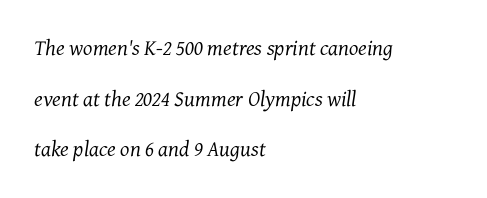
The image shows 22 px text type, italic (leaning right); set left-aligned, loose line spacing (2.3x), normal letter spacing, not underlined.
